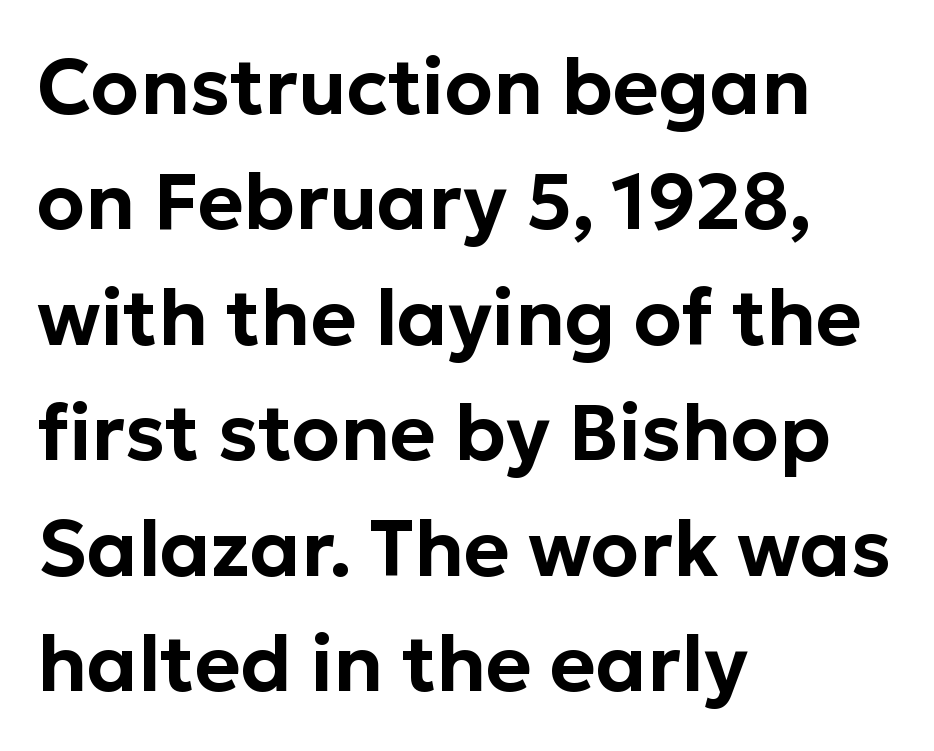
Quick note: not italic, upright. Look at the tracking — it's just the regular setting, nothing added. The setting favours the left margin, as ordinary paragraphs usually do. The zone under the glyphs is completely vacant. The line-height multiplier appears to be the usual default.
